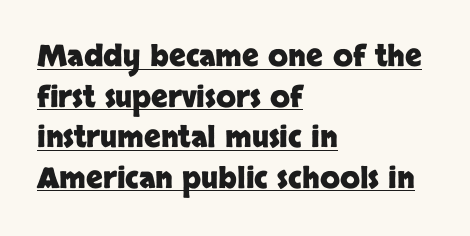
{"serif": "no", "italic": "no", "bold": "yes", "weight": "heavy", "width": "normal", "stroke_contrast": "low", "x_height": "large", "monospaced": "no", "underline": "yes", "align": "left", "line_spacing": "normal", "line_spacing_ratio": 1.4, "letter_spacing": "normal", "letter_spacing_em": 0.0, "glyph_px": 29}
